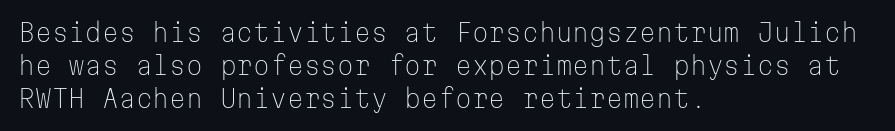
These lines stack with their left ends in a neat column. Letters rest on an invisible, unmarked baseline. The lines sit at an ordinary, default distance from one another. The type sits square on the baseline with zero lean. No letter is thick-stroked: the sample isn't bold. Default kerning and tracking; the words read as compact shapes.
